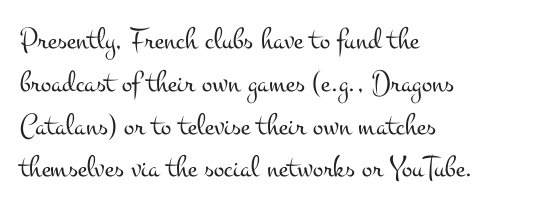
Q: Is the text bold? A: No.
Q: Is the text italic (slanted)? A: Yes.
Q: Is the text underlined? A: No.
Q: How is the paragraph aligned? A: Left-aligned.
Q: Is the spacing between letters normal or unusually wide? A: Normal.
Q: Is the spacing between lines tight, normal or loose? A: Normal.
Q: Width (condensed, normal, or wide)? A: Wide.
Q: Stroke contrast? A: Medium.
Q: x-height? A: Small.
Q: Monospaced? A: No.
